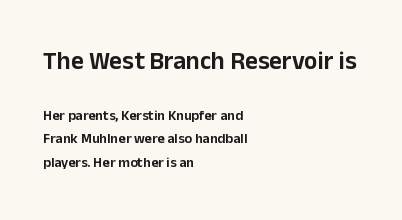
Q: Is the text italic (slanted)? A: No, it is upright.
Q: Is the text underlined? A: No.
Q: How is the paragraph aligned? A: Left-aligned.
Q: Is the spacing between letters normal or unusually wide? A: Normal.
Q: Is the spacing between lines tight, normal or loose? A: Normal.
Q: Which block of text is set in a larger size, the first (top) or the second (bottom)? A: The first (top) one.
